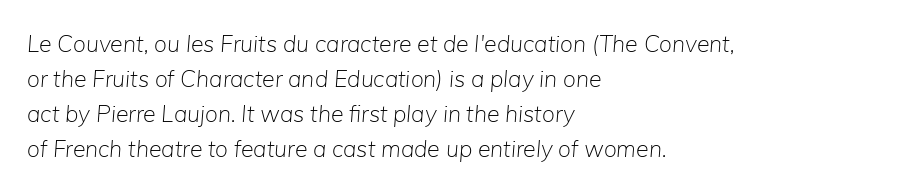
Stems and bowls with no extra thickness — not bold. Does the leading feel generous? No, just average. The gap between lines stays unmarked. Looking at the ascenders, they clearly lean.
